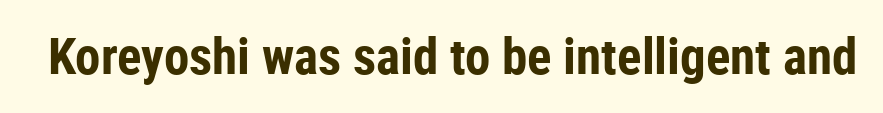
The image shows 51 px bold, condensed sans-serif type, upright; set normal letter spacing, not underlined; low stroke contrast and a medium x-height.
